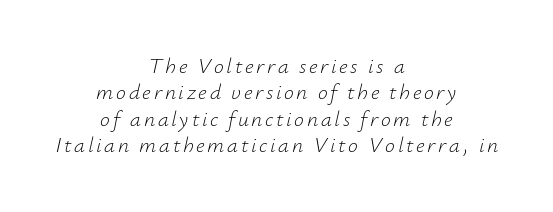
Q: Is the text bold? A: No.
Q: Is the text italic (slanted)? A: Yes, it leans right by about 12 degrees.
Q: Is the text underlined? A: No.
Q: How is the paragraph aligned? A: Centered.
